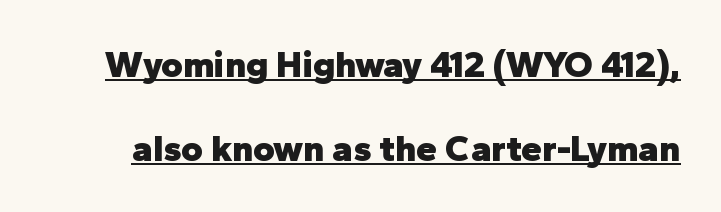
Q: Is the text bold? A: Yes.
Q: Is the text italic (slanted)? A: No, it is upright.
Q: Is the typeface a serif or a sans-serif typeface? A: Sans-serif.
Q: Is the text underlined? A: Yes.
Q: Is the spacing between letters normal or unusually wide? A: Normal.
Q: Is the spacing between lines tight, normal or loose? A: Loose.
Q: Width (condensed, normal, or wide)? A: Normal.
Q: Stroke contrast? A: Low.
Q: x-height? A: Medium.
Q: Monospaced? A: No.
